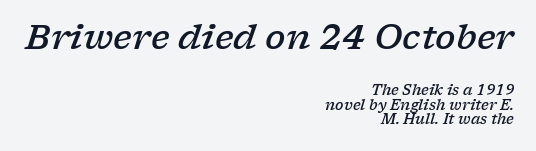
Only glyphs here, with clear space below each row. Each new line begins almost immediately beneath the previous one. The block sitting higher on the canvas is the one with enlarged characters. I'd call this a serif setting — the letters wear small feet.
